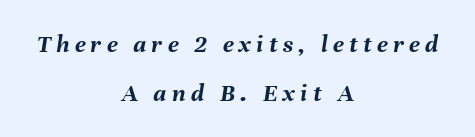
{"italic": "yes", "lean": "right", "slant_degrees": 8, "bold": "yes", "underline": "no", "align": "center", "line_spacing_ratio": 1.88, "letter_spacing": "wide", "letter_spacing_em": 0.2, "glyph_px": 26}
